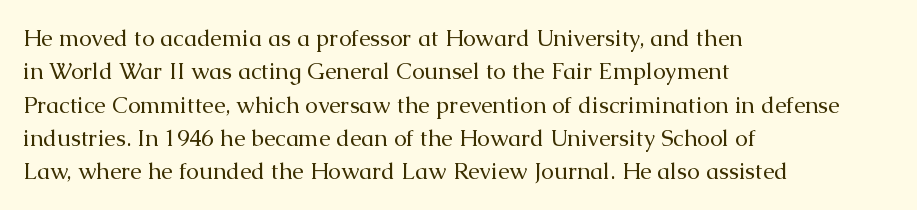
Q: Is the text bold? A: No.
Q: Is the text italic (slanted)? A: No, it is upright.
Q: Is the text underlined? A: No.
Q: How is the paragraph aligned? A: Left-aligned.
Q: Is the spacing between letters normal or unusually wide? A: Normal.
Q: Is the spacing between lines tight, normal or loose? A: Normal.
